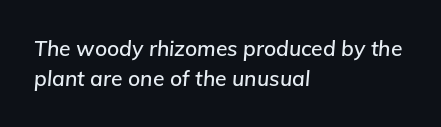
Q: Is the text italic (slanted)? A: Yes, it leans right by about 5 degrees.
Q: Is the text underlined? A: No.
Q: How is the paragraph aligned? A: Left-aligned.
Q: Is the spacing between letters normal or unusually wide? A: Normal.
Q: Is the spacing between lines tight, normal or loose? A: Normal.
